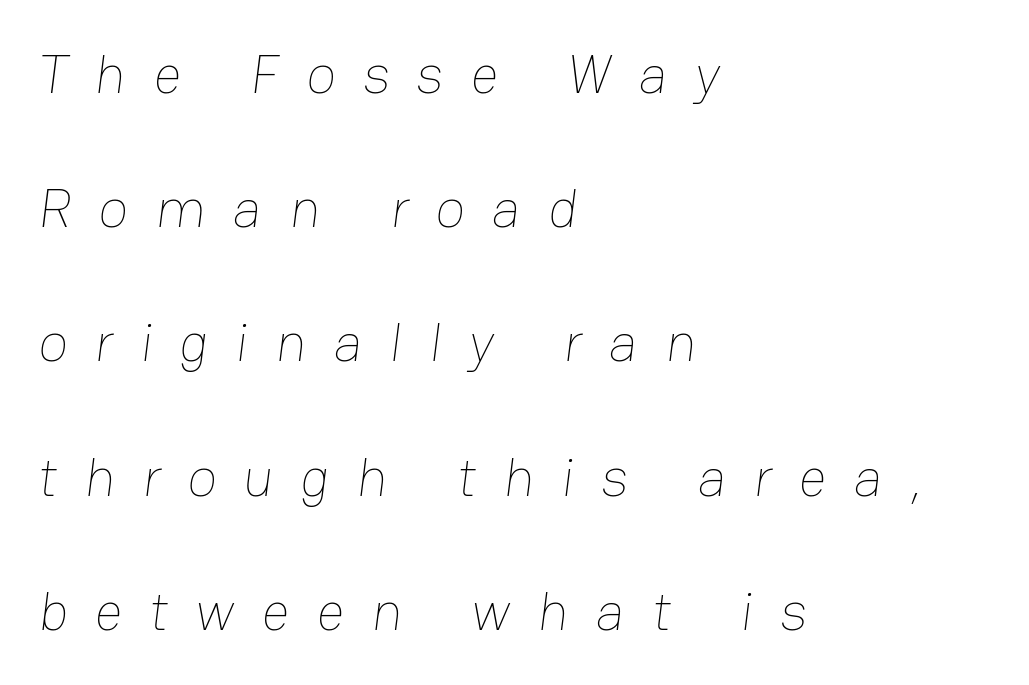
The image shows 55 px thin type; set left-aligned, loose line spacing (2.44x), unusually wide letter spacing (+0.49 em), not underlined; low stroke contrast and a medium x-height.
